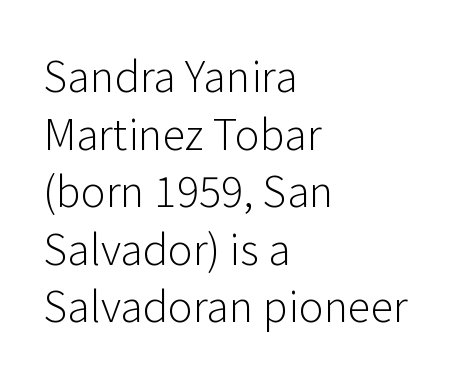
{"serif": "no", "italic": "no", "bold": "no", "weight": "light", "width": "normal", "stroke_contrast": "low", "x_height": "medium", "monospaced": "no", "underline": "no", "align": "left", "line_spacing": "normal", "line_spacing_ratio": 1.37, "letter_spacing": "normal", "letter_spacing_em": 0.0, "glyph_px": 42}
